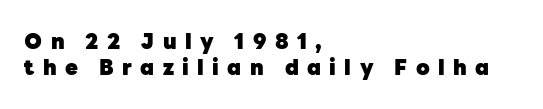
Q: Is the text bold? A: Yes.
Q: Is the text italic (slanted)? A: No, it is upright.
Q: Is the text underlined? A: No.
Q: How is the paragraph aligned? A: Left-aligned.
Q: Is the spacing between letters normal or unusually wide? A: Unusually wide.
